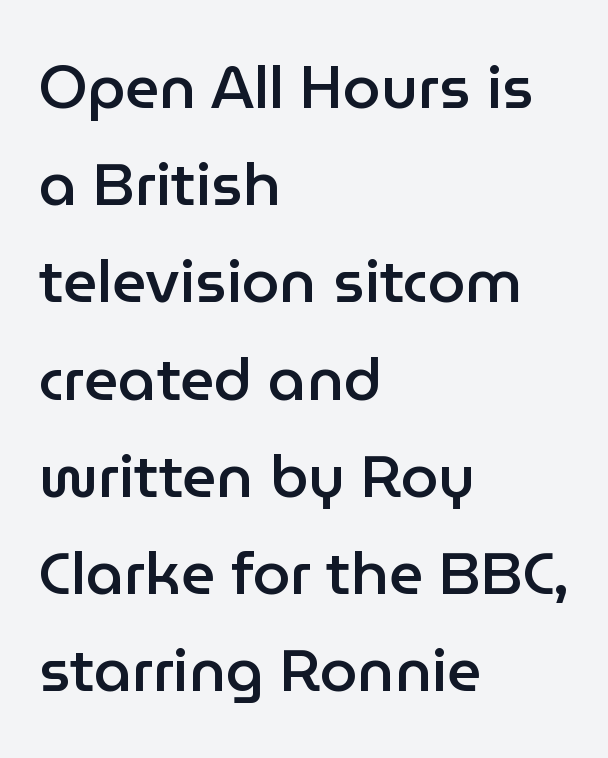
The image shows 60 px semibold sans-serif type, upright; set left-aligned, normal line spacing (1.62x), normal letter spacing, not underlined; low stroke contrast and a medium x-height.
